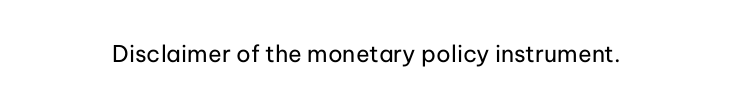
Q: Is the text bold? A: No.
Q: Is the text italic (slanted)? A: No, it is upright.
Q: Is the text underlined? A: No.
Q: Is the spacing between letters normal or unusually wide? A: Normal.
